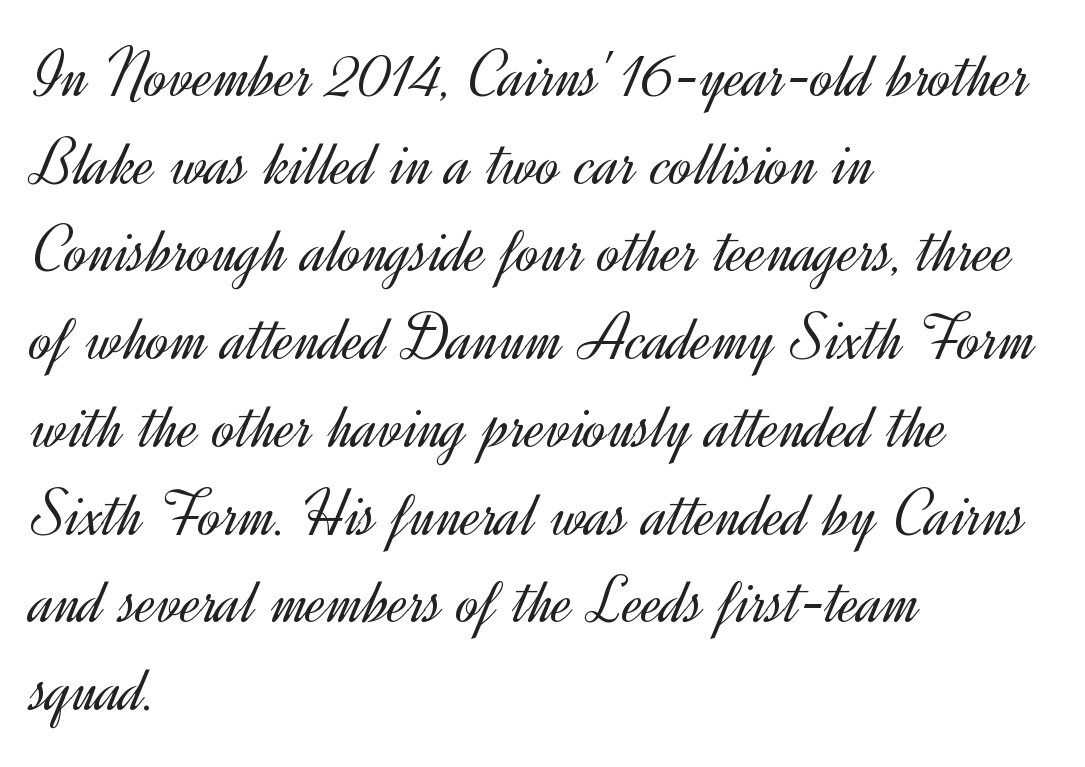
{"serif": "no", "bold": "no", "weight": "light", "width": "normal", "x_height": "small", "monospaced": "no", "underline": "no", "align": "left", "line_spacing": "normal", "line_spacing_ratio": 1.29, "letter_spacing": "normal", "letter_spacing_em": 0.0, "glyph_px": 68}
